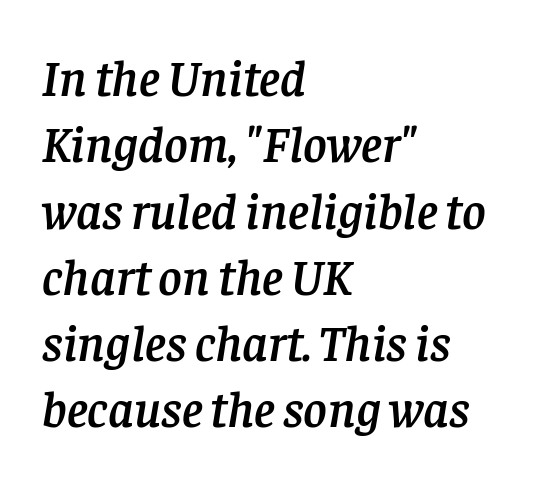
There's an unmistakable incline to the writing here. The face used here is proportionally spaced, like ordinary book or web type. Teacher's note: observe the even left margin — that is flush-left alignment. Baseline-to-baseline distance is the conventional proportion of letter height. Letters rest on an invisible, unmarked baseline. This sample uses a serif face.
